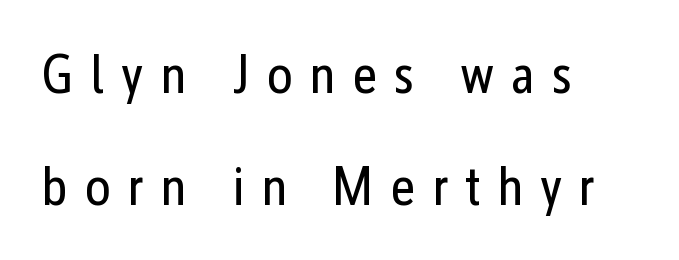
Unmarked baselines from the first word to the last. Summary of weight: not heavy and not bold. Typographically, this falls in the sans-serif category. A typesetter would mark this as roman, not italic. The ragged edge is on the right, which tells us the setting is flush left.
